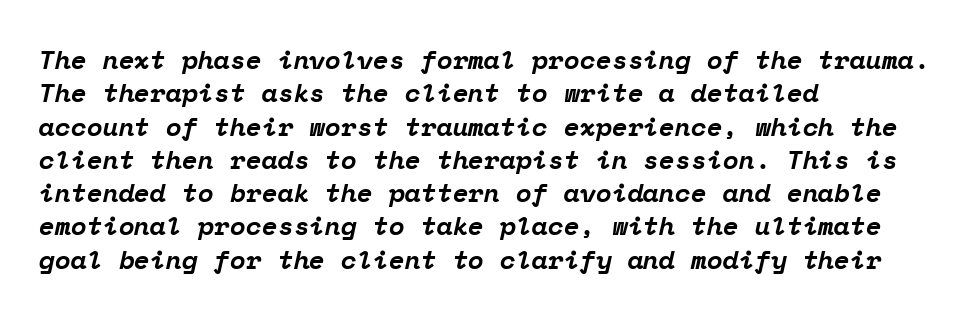
Horizontal alignment here is leftward, the default for most running prose. The letters are bold, with thick, heavy strokes. This sample keeps an unexceptional amount of space between lines. Words float on clear page, feet unadorned. The text carries the slant typical of an italic or oblique font. The passage shown has conventional tracking throughout.
